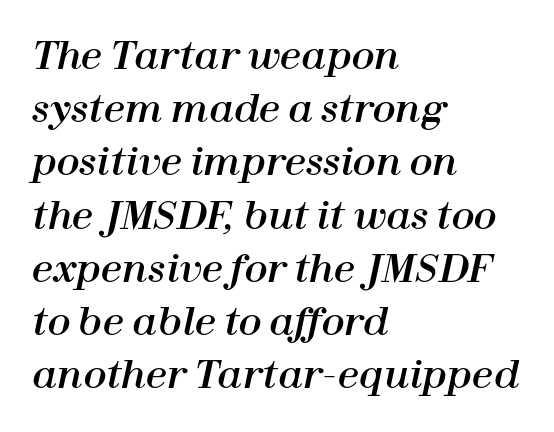
The image shows 38 px text type, italic (leaning right); set left-aligned, normal line spacing (1.4x), normal letter spacing, not underlined; high stroke contrast and a medium x-height.
